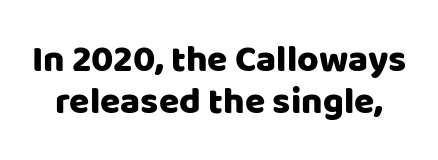
{"serif": "no", "italic": "no", "width": "normal", "stroke_contrast": "low", "x_height": "large", "monospaced": "no", "underline": "no", "line_spacing": "tight", "line_spacing_ratio": 1.13, "letter_spacing": "normal", "letter_spacing_em": 0.0, "glyph_px": 37}
